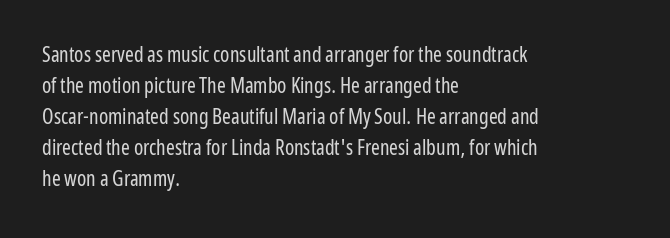
The image shows 21 px text type, upright; set left-aligned, normal line spacing (1.48x), normal letter spacing, not underlined.
